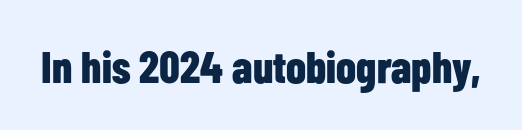
The image shows 45 px bold, condensed sans-serif type, upright; set normal letter spacing, not underlined; low stroke contrast and a medium x-height.
